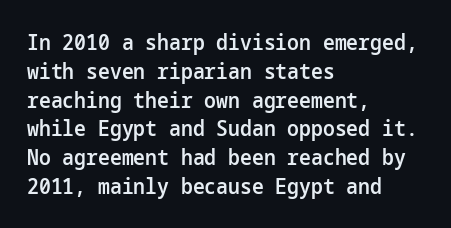
Underlining? Definitely not there. Posture: vertical. The space between consecutive lines is moderate. The paragraph has a hard left edge and a soft right edge. The line texture is even and compact thanks to regular tracking.
